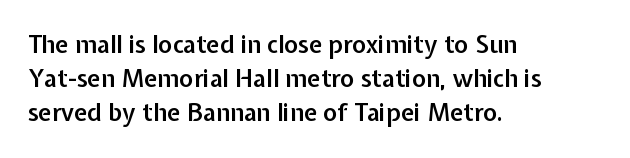
The image shows 24 px text type, upright; set left-aligned, normal line spacing (1.42x), normal letter spacing, not underlined.
